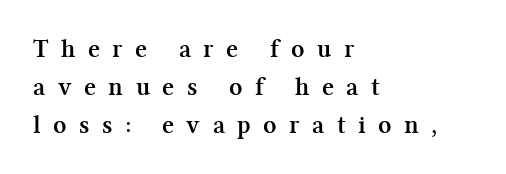
The line texture is sparse and dotted thanks to wide tracking. Left-aligned paragraph, ragged on the right. Posture: straight, roman, zero tilt. The area under the type is left untouched. Every letter is thick-stroked: bold, no question. Successive baselines arrive at the customary interval.
